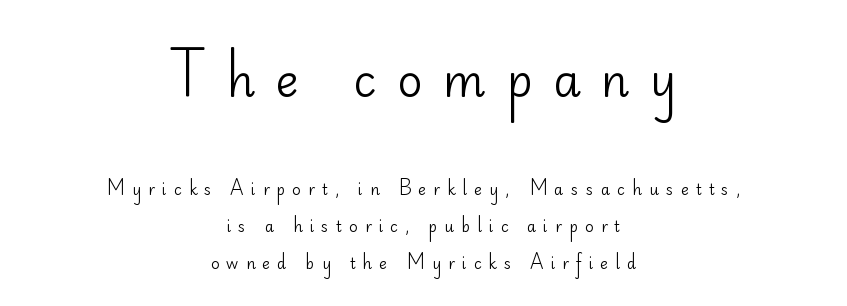
The image shows 44 px regular-weight sans-serif type, upright; set centered, loose line spacing (2.47x), unusually wide letter spacing (+0.47 em), not underlined; the first (top) block is 2.93x larger; low stroke contrast and a small x-height.
